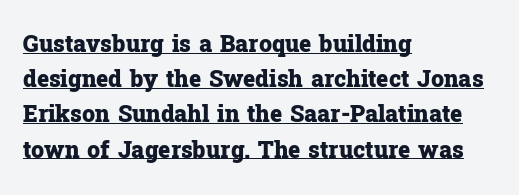
The image shows 23 px bold type, upright; set left-aligned, normal line spacing (1.53x), normal letter spacing, underlined.
